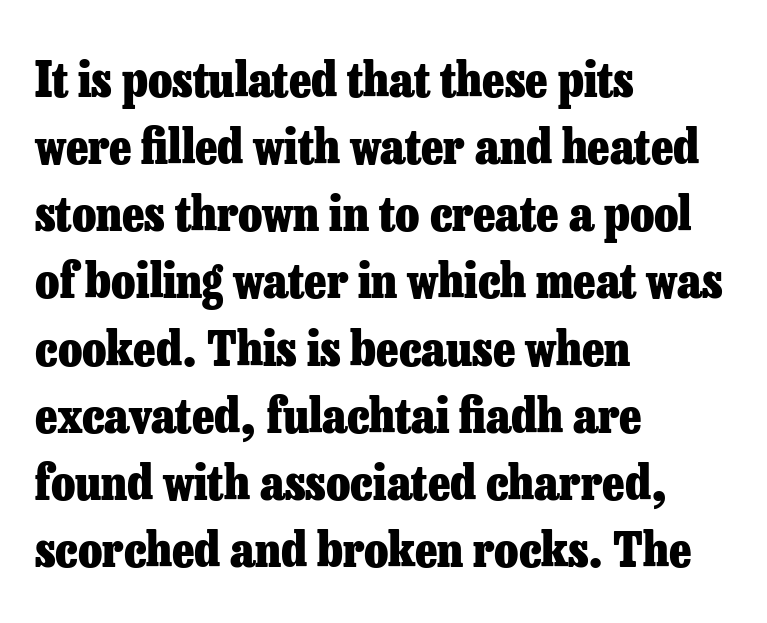
Q: Is the text bold? A: Yes.
Q: Is the text italic (slanted)? A: No, it is upright.
Q: Is the typeface a serif or a sans-serif typeface? A: Serif.
Q: Is the text underlined? A: No.
Q: How is the paragraph aligned? A: Left-aligned.
Q: Is the spacing between letters normal or unusually wide? A: Normal.
Q: Is the spacing between lines tight, normal or loose? A: Normal.
Q: Width (condensed, normal, or wide)? A: Normal.
Q: Stroke contrast? A: Low.
Q: x-height? A: Medium.
Q: Monospaced? A: No.
